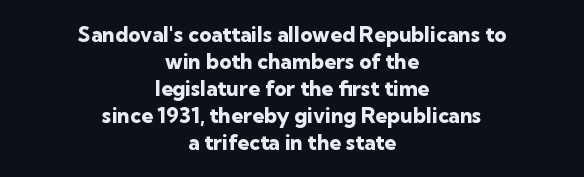
The image shows 21 px bold type, upright; set centered, normal line spacing (1.28x), normal letter spacing, not underlined.
